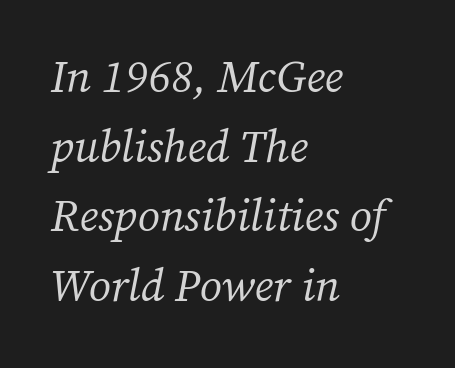
{"serif": "yes", "italic": "yes", "lean": "right", "slant_degrees": 12, "bold": "no", "weight": "regular", "width": "normal", "stroke_contrast": "medium", "x_height": "medium", "monospaced": "no", "underline": "no", "align": "left", "line_spacing": "normal", "line_spacing_ratio": 1.55, "letter_spacing": "normal", "letter_spacing_em": 0.0, "glyph_px": 45}
